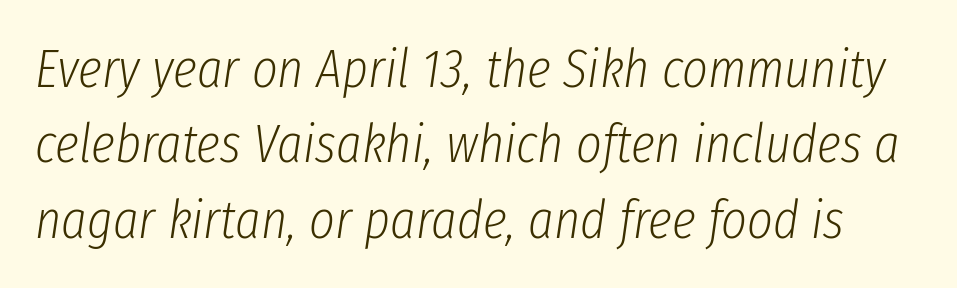
Descenders are the only things crossing below the line. The typography opts for an oblique posture over an upright one. Think of a printed novel: that variable character pitch is what you see here. Counters stay open thanks to moderate or lighter strokes.
